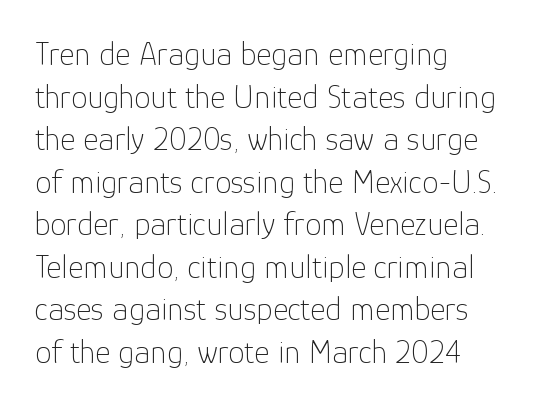
Is this a fixed-width face? No — the glyphs have proportional, varying widths. The line texture is even and compact thanks to regular tracking. Reading down the column, the eye jumps a familiar distance to each next line. Summary of weight: not heavy and not bold.
